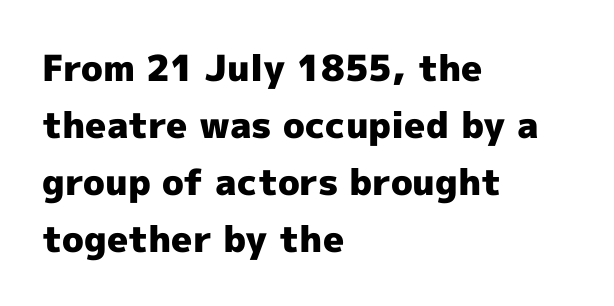
{"serif": "no", "italic": "no", "bold": "yes", "weight": "heavy", "width": "normal", "x_height": "medium", "monospaced": "no", "underline": "no", "align": "left", "line_spacing": "normal", "line_spacing_ratio": 1.58, "letter_spacing": "normal", "letter_spacing_em": 0.0, "glyph_px": 36}
